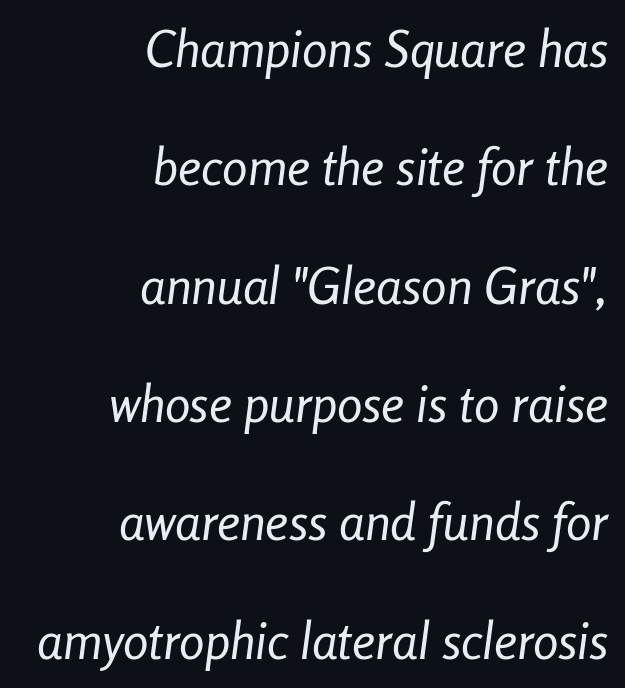
The image shows 51 px regular-weight, condensed type, italic (leaning right); set right-aligned, loose line spacing (2.32x), normal letter spacing, not underlined; low stroke contrast and a medium x-height.
